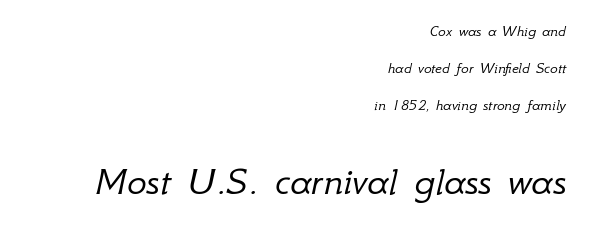
The image shows 41 px light type, italic (leaning right); set right-aligned, loose line spacing (2.3x), normal letter spacing, not underlined; the second (bottom) block is 2.56x larger; low stroke contrast and a small x-height.
